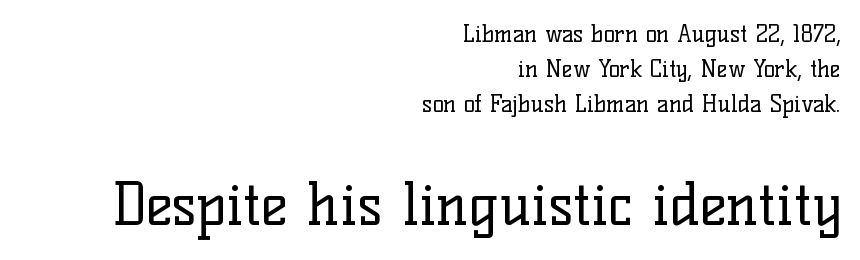
The image shows 57 px regular-weight serif type, upright; set right-aligned, normal line spacing (1.53x), normal letter spacing, not underlined; the second (bottom) block is 2.48x larger; low stroke contrast and a medium x-height.
